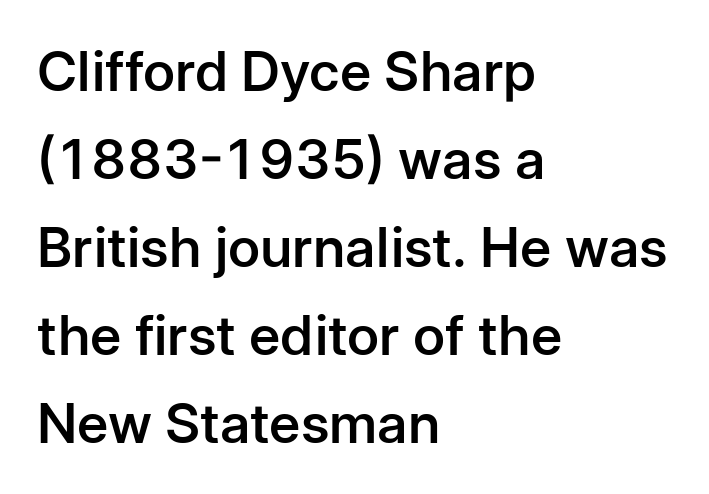
Tall strokes in this sample are plumb rather than angled. Left-aligned paragraph, ragged on the right. Descenders hang freely into open space. The characters display no serif detailing; their extremities are plain. Character widths vary here, with narrow letters taking less room than wide ones. A bit beefed up — I'd call it semibold rather than bold.
